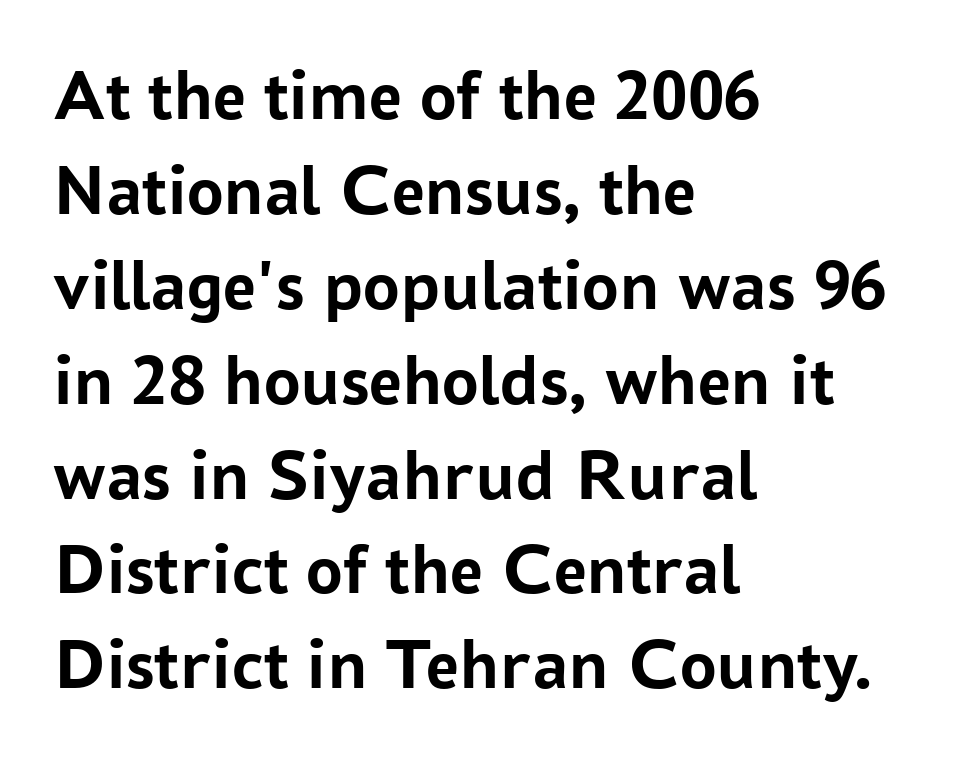
The image shows 73 px semibold sans-serif type, upright; set left-aligned, normal line spacing (1.3x), normal letter spacing, not underlined; low stroke contrast and a medium x-height.
